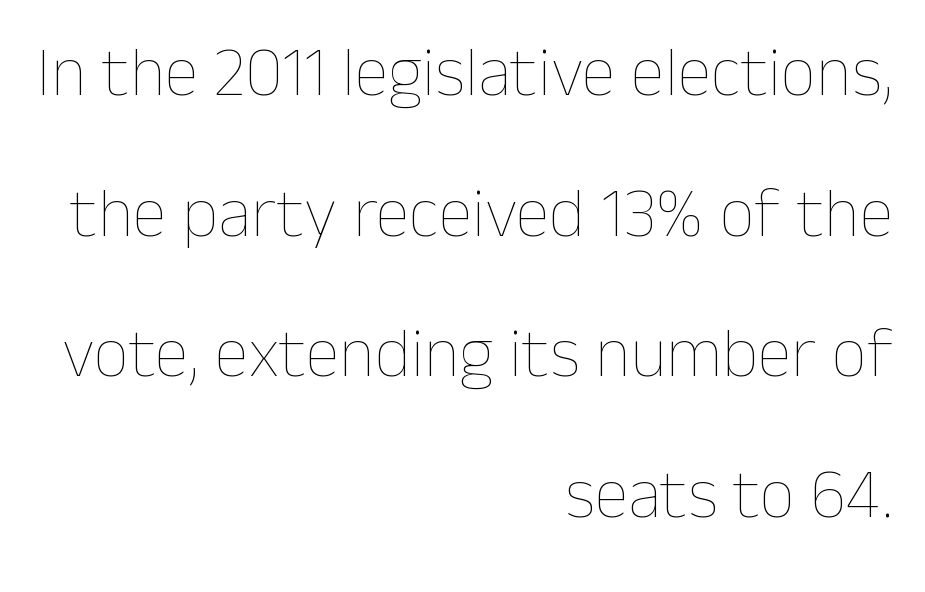
The image shows 70 px thin type, upright; set right-aligned, loose line spacing (2.01x), normal letter spacing, not underlined; low stroke contrast and a medium x-height.
